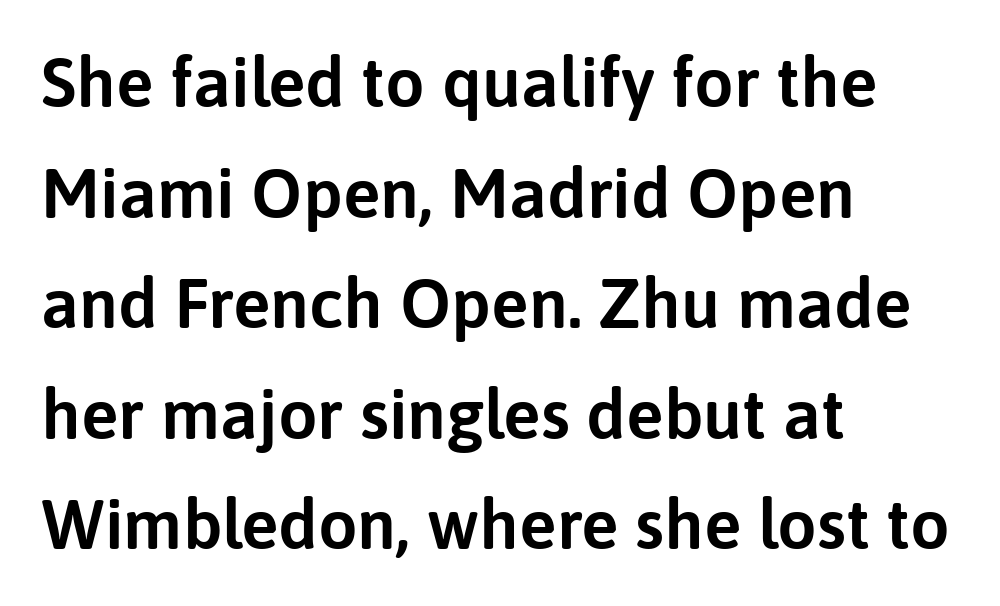
{"serif": "no", "italic": "no", "width": "normal", "stroke_contrast": "low", "x_height": "medium", "monospaced": "no", "underline": "no", "align": "left", "line_spacing": "normal", "line_spacing_ratio": 1.58, "letter_spacing": "normal", "letter_spacing_em": 0.0, "glyph_px": 70}
